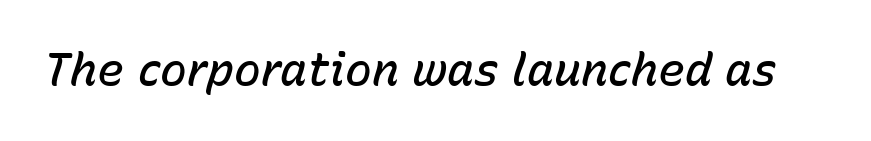
The image shows 45 px semibold type, italic (leaning right); set normal letter spacing, not underlined; low stroke contrast and a medium x-height.
